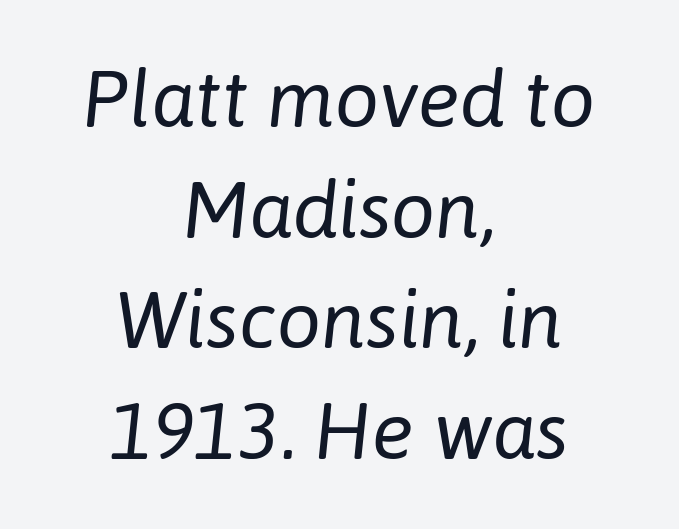
The image shows 79 px regular-weight type, italic (leaning right); set centered, normal line spacing (1.4x), normal letter spacing, not underlined; low stroke contrast and a medium x-height.
